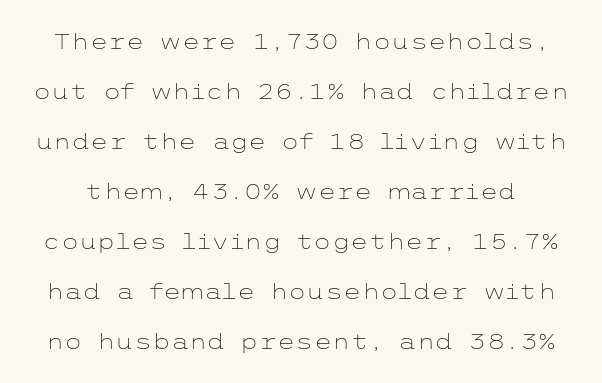
{"italic": "no", "bold": "no", "underline": "no", "line_spacing": "loose", "line_spacing_ratio": 2.38, "letter_spacing": "normal", "letter_spacing_em": 0.0, "glyph_px": 21}
